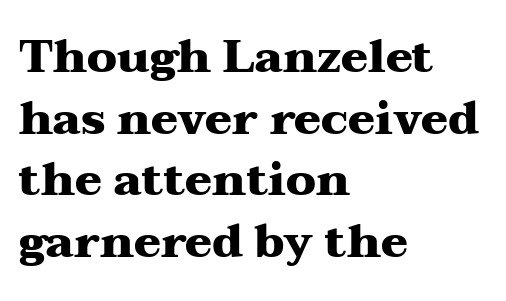
The image shows 45 px heavy, wide serif type, upright; set left-aligned, normal line spacing (1.37x), normal letter spacing, not underlined; medium stroke contrast and a medium x-height.
